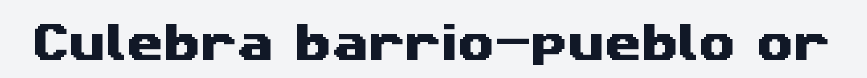
Q: Is the typeface a serif or a sans-serif typeface? A: Sans-serif.
Q: Is the text underlined? A: No.
Q: Is the spacing between letters normal or unusually wide? A: Normal.
Q: Width (condensed, normal, or wide)? A: Wide.
Q: Stroke contrast? A: Medium.
Q: x-height? A: Medium.
Q: Monospaced? A: No.
